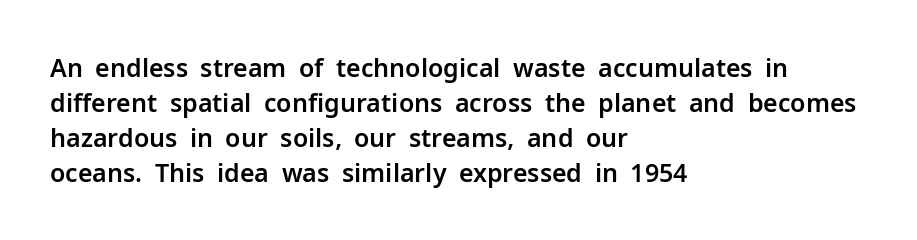
Q: Is the text italic (slanted)? A: No, it is upright.
Q: Is the text underlined? A: No.
Q: How is the paragraph aligned? A: Left-aligned.
Q: Is the spacing between letters normal or unusually wide? A: Normal.
Q: Is the spacing between lines tight, normal or loose? A: Normal.
